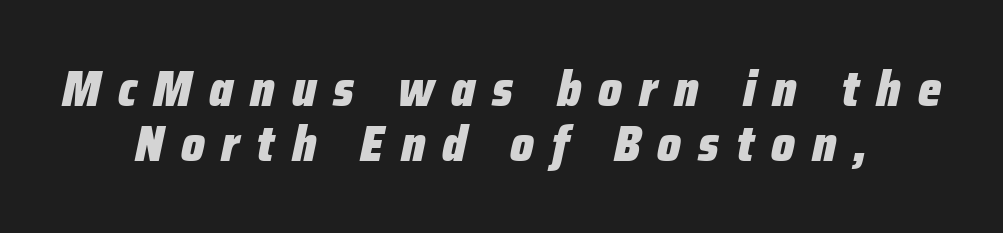
The image shows 50 px heavy, condensed type, italic (leaning right); set centered, tight line spacing (1.11x), unusually wide letter spacing (+0.34 em), not underlined; low stroke contrast and a medium x-height.
